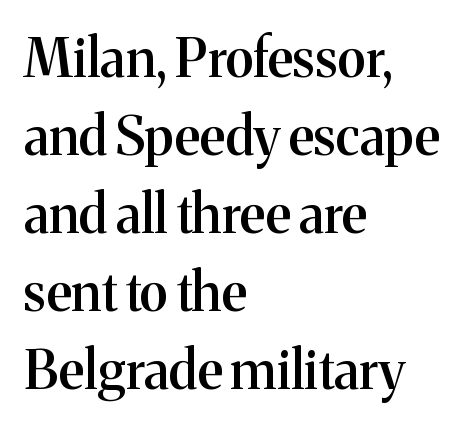
Q: Is the text bold? A: Semi-bold.
Q: Is the text italic (slanted)? A: No, it is upright.
Q: Is the typeface a serif or a sans-serif typeface? A: Serif.
Q: Is the text underlined? A: No.
Q: How is the paragraph aligned? A: Left-aligned.
Q: Is the spacing between letters normal or unusually wide? A: Normal.
Q: Is the spacing between lines tight, normal or loose? A: Normal.
Q: Width (condensed, normal, or wide)? A: Normal.
Q: Stroke contrast? A: Medium.
Q: x-height? A: Medium.
Q: Monospaced? A: No.
